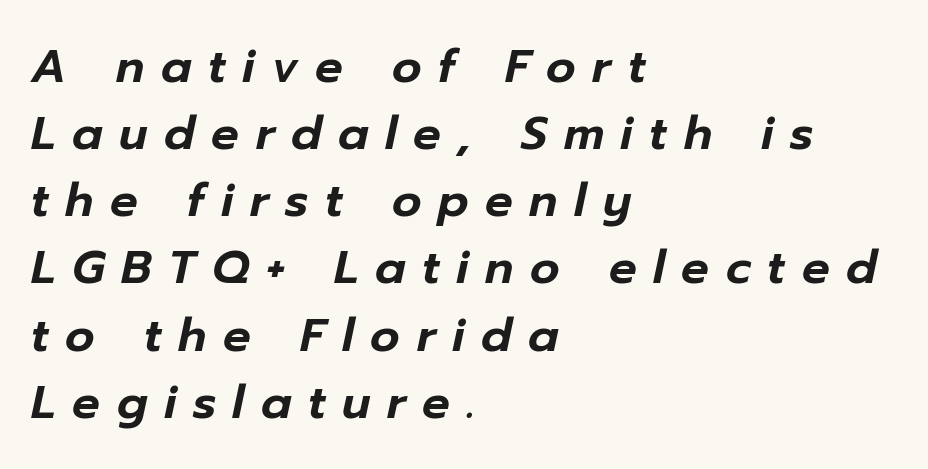
{"italic": "yes", "lean": "right", "slant_degrees": 12, "width": "normal", "stroke_contrast": "low", "x_height": "medium", "monospaced": "no", "underline": "no", "align": "left", "line_spacing": "normal", "line_spacing_ratio": 1.46, "letter_spacing": "wide", "letter_spacing_em": 0.36, "glyph_px": 46}
